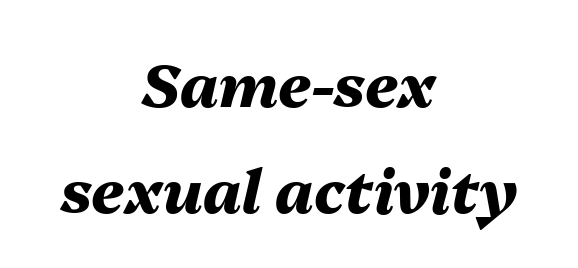
{"italic": "yes", "lean": "right", "slant_degrees": 13, "bold": "yes", "weight": "heavy", "width": "normal", "stroke_contrast": "medium", "x_height": "medium", "monospaced": "no", "underline": "no", "align": "center", "line_spacing_ratio": 1.76, "letter_spacing": "normal", "letter_spacing_em": 0.0, "glyph_px": 60}
